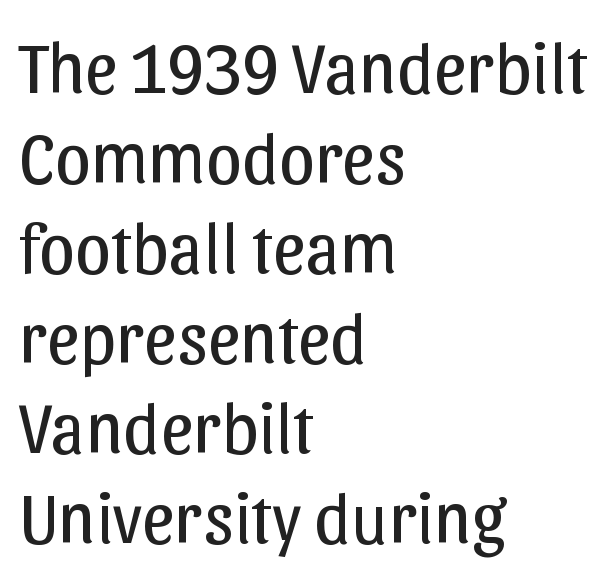
Q: Is the text bold? A: No.
Q: Is the text italic (slanted)? A: No, it is upright.
Q: Is the typeface a serif or a sans-serif typeface? A: Sans-serif.
Q: Is the text underlined? A: No.
Q: How is the paragraph aligned? A: Left-aligned.
Q: Is the spacing between letters normal or unusually wide? A: Normal.
Q: Is the spacing between lines tight, normal or loose? A: Normal.
Q: Width (condensed, normal, or wide)? A: Normal.
Q: Stroke contrast? A: Low.
Q: x-height? A: Medium.
Q: Monospaced? A: No.
